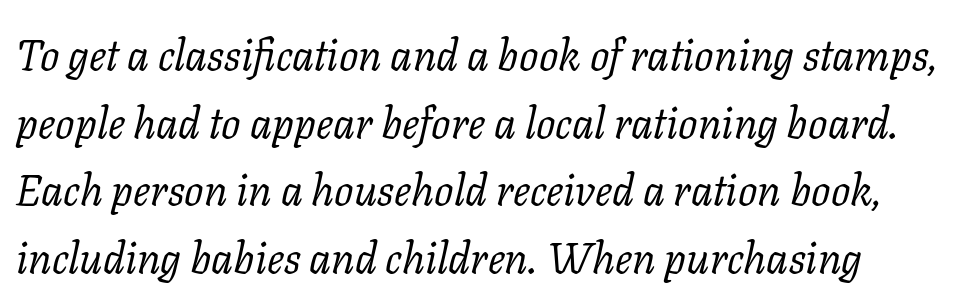
The image shows 43 px regular-weight serif type, italic (leaning right); set normal line spacing (1.57x), normal letter spacing, not underlined; low stroke contrast and a medium x-height.
